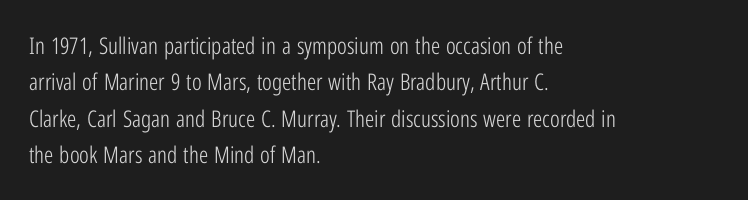
Compared with typical paragraphs, the rows here are spaced about the same. The letterforms sit at book weight or below. Ascenders rise straight up at ninety degrees. The lines are quadded left. Check the space under the baseline: it is left empty. Tracking value appears to be zero — textbook default spacing.
